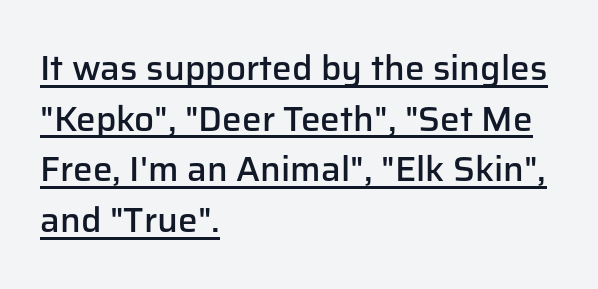
Q: Is the text bold? A: Semi-bold.
Q: Is the text italic (slanted)? A: No, it is upright.
Q: Is the typeface a serif or a sans-serif typeface? A: Sans-serif.
Q: Is the text underlined? A: Yes.
Q: How is the paragraph aligned? A: Left-aligned.
Q: Is the spacing between letters normal or unusually wide? A: Normal.
Q: Is the spacing between lines tight, normal or loose? A: Normal.
Q: Width (condensed, normal, or wide)? A: Normal.
Q: Stroke contrast? A: Low.
Q: x-height? A: Medium.
Q: Monospaced? A: No.
